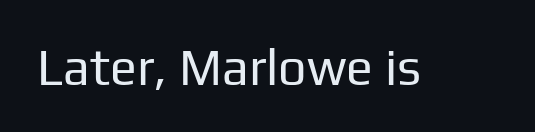
The image shows 50 px regular-weight sans-serif type, upright; set normal letter spacing, not underlined; low stroke contrast and a medium x-height.
